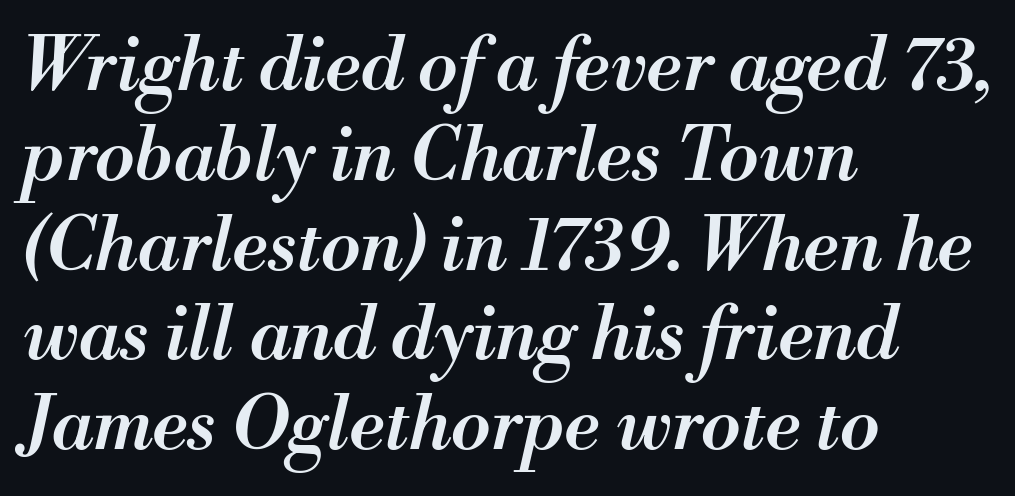
Q: Is the text bold? A: Semi-bold.
Q: Is the text italic (slanted)? A: Yes, it leans right by about 13 degrees.
Q: Is the text underlined? A: No.
Q: How is the paragraph aligned? A: Left-aligned.
Q: Is the spacing between letters normal or unusually wide? A: Normal.
Q: Width (condensed, normal, or wide)? A: Normal.
Q: Stroke contrast? A: Medium.
Q: x-height? A: Small.
Q: Monospaced? A: No.
